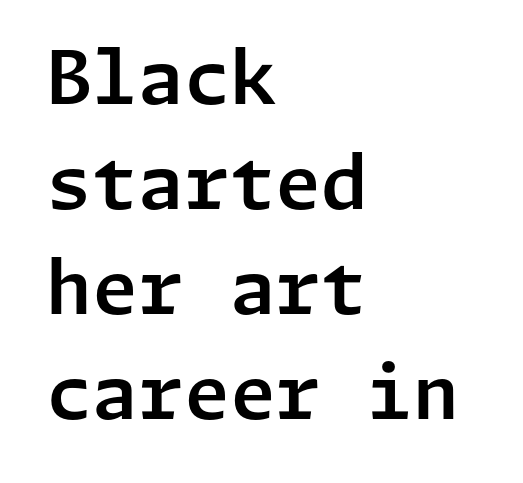
Q: Is the text italic (slanted)? A: No, it is upright.
Q: Is the typeface a serif or a sans-serif typeface? A: Sans-serif.
Q: Is the text underlined? A: No.
Q: How is the paragraph aligned? A: Left-aligned.
Q: Is the spacing between letters normal or unusually wide? A: Normal.
Q: Is the spacing between lines tight, normal or loose? A: Normal.
Q: Width (condensed, normal, or wide)? A: Normal.
Q: Stroke contrast? A: Low.
Q: x-height? A: Medium.
